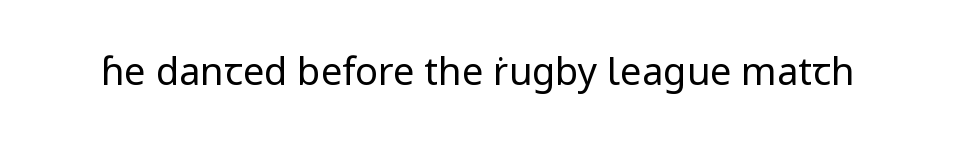
Font category for this specimen: sans-serif. On a weight scale, this lands at 450 or below. The line texture is even and compact thanks to regular tracking. Characters remain perfectly vertical along every line. Unmarked baselines from the first word to the last.
